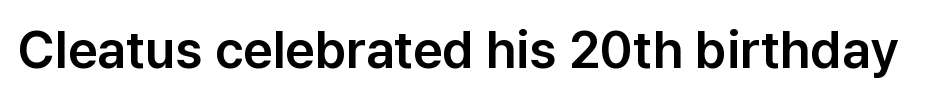
Q: Is the text italic (slanted)? A: No, it is upright.
Q: Is the typeface a serif or a sans-serif typeface? A: Sans-serif.
Q: Is the text underlined? A: No.
Q: Is the spacing between letters normal or unusually wide? A: Normal.
Q: Width (condensed, normal, or wide)? A: Normal.
Q: Stroke contrast? A: Low.
Q: x-height? A: Medium.
Q: Monospaced? A: No.
